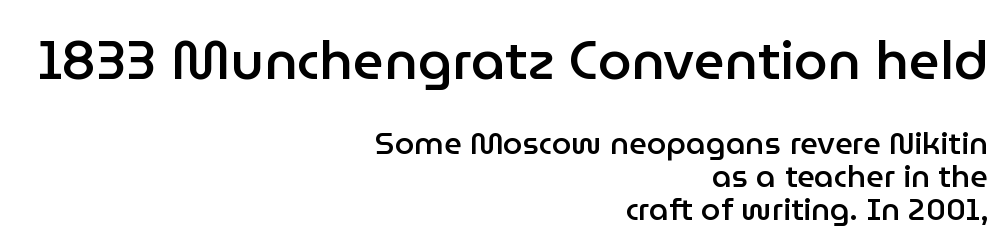
Q: Is the text bold? A: Semi-bold.
Q: Is the text italic (slanted)? A: No, it is upright.
Q: Is the typeface a serif or a sans-serif typeface? A: Sans-serif.
Q: Is the text underlined? A: No.
Q: How is the paragraph aligned? A: Right-aligned.
Q: Is the spacing between letters normal or unusually wide? A: Normal.
Q: Is the spacing between lines tight, normal or loose? A: Tight.
Q: Which block of text is set in a larger size, the first (top) or the second (bottom)? A: The first (top) one.
Q: Width (condensed, normal, or wide)? A: Normal.
Q: Stroke contrast? A: Low.
Q: x-height? A: Medium.
Q: Monospaced? A: No.
